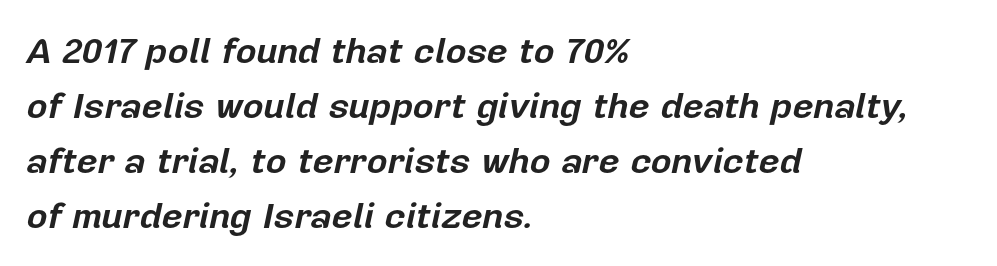
{"italic": "yes", "lean": "right", "slant_degrees": 12, "bold": "yes", "weight": "bold", "width": "normal", "stroke_contrast": "low", "x_height": "medium", "monospaced": "no", "underline": "no", "align": "left", "line_spacing": "normal", "line_spacing_ratio": 1.53, "letter_spacing": "normal", "letter_spacing_em": 0.0, "glyph_px": 36}
